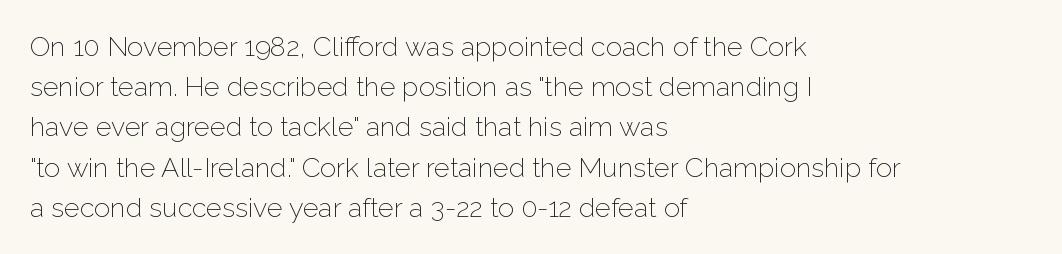
{"italic": "no", "bold": "no", "underline": "no", "align": "left", "line_spacing": "normal", "line_spacing_ratio": 1.49, "letter_spacing": "normal", "letter_spacing_em": 0.0, "glyph_px": 27}
